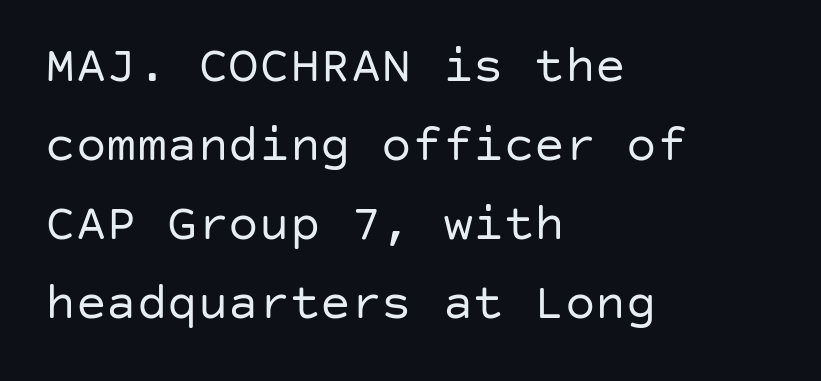
Successive baselines arrive at the customary interval. The font's upright variant was chosen for this text. Compared with a centered layout, this one pins lines to the left instead. No feet cap the strokes, marking this as sans-serif type. The strip under each line holds only bare page.
